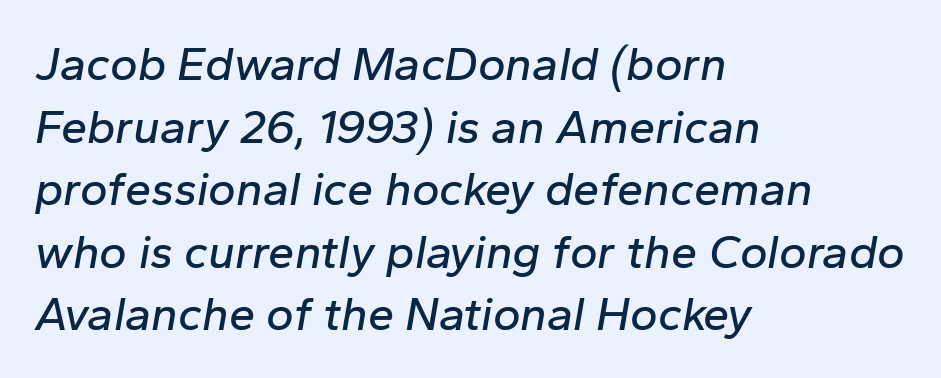
Q: Is the text italic (slanted)? A: Yes, it leans right by about 10 degrees.
Q: Is the text underlined? A: No.
Q: How is the paragraph aligned? A: Left-aligned.
Q: Is the spacing between letters normal or unusually wide? A: Normal.
Q: Is the spacing between lines tight, normal or loose? A: Normal.
Q: Width (condensed, normal, or wide)? A: Normal.
Q: Stroke contrast? A: Low.
Q: x-height? A: Medium.
Q: Monospaced? A: No.
